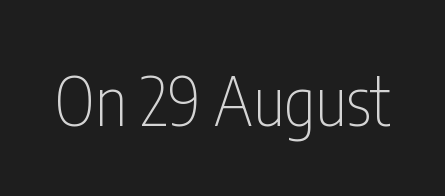
{"serif": "no", "italic": "no", "bold": "no", "weight": "thin", "width": "condensed", "stroke_contrast": "low", "x_height": "medium", "monospaced": "no", "underline": "no", "letter_spacing": "normal", "letter_spacing_em": 0.0, "glyph_px": 68}
